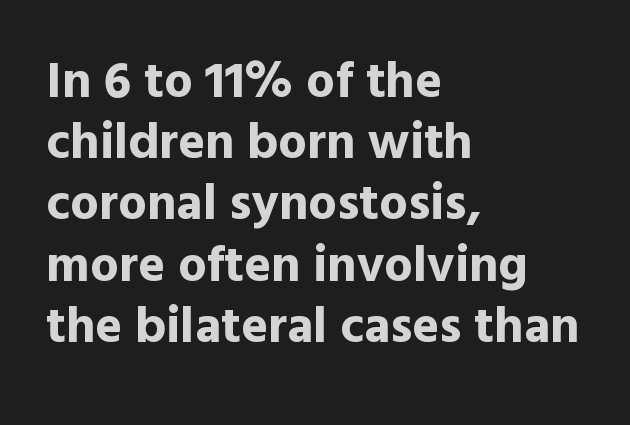
Spacing verdict: proportional, widths tailored to each character. Compared with a centered layout, this one pins lines to the left instead. A typesetter would label this face a sans. These lines were composed using upright roman letters.
